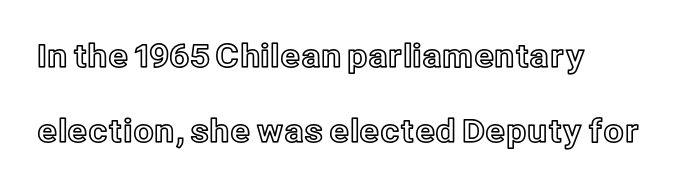
Q: Is the text italic (slanted)? A: No, it is upright.
Q: Is the text underlined? A: No.
Q: Is the spacing between letters normal or unusually wide? A: Normal.
Q: Is the spacing between lines tight, normal or loose? A: Loose.
Q: Width (condensed, normal, or wide)? A: Normal.
Q: x-height? A: Medium.
Q: Monospaced? A: No.
